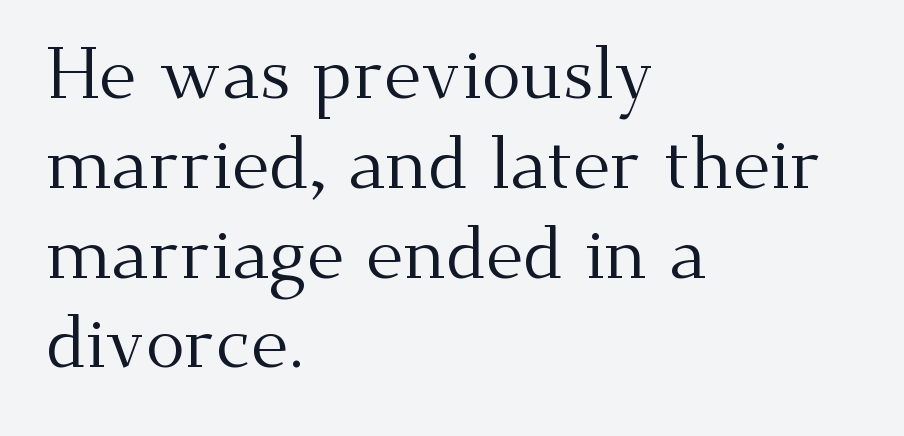
The image shows 73 px regular-weight serif type, upright; set left-aligned, line spacing 1.23x, normal letter spacing, not underlined; medium stroke contrast and a small x-height.
